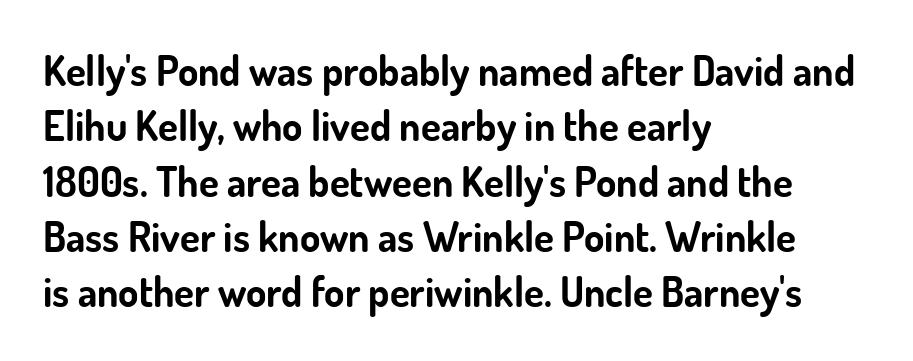
{"serif": "no", "italic": "no", "bold": "yes", "weight": "bold", "width": "normal", "stroke_contrast": "low", "x_height": "small", "monospaced": "no", "underline": "no", "align": "left", "line_spacing": "normal", "line_spacing_ratio": 1.35, "letter_spacing": "normal", "letter_spacing_em": 0.0, "glyph_px": 41}
